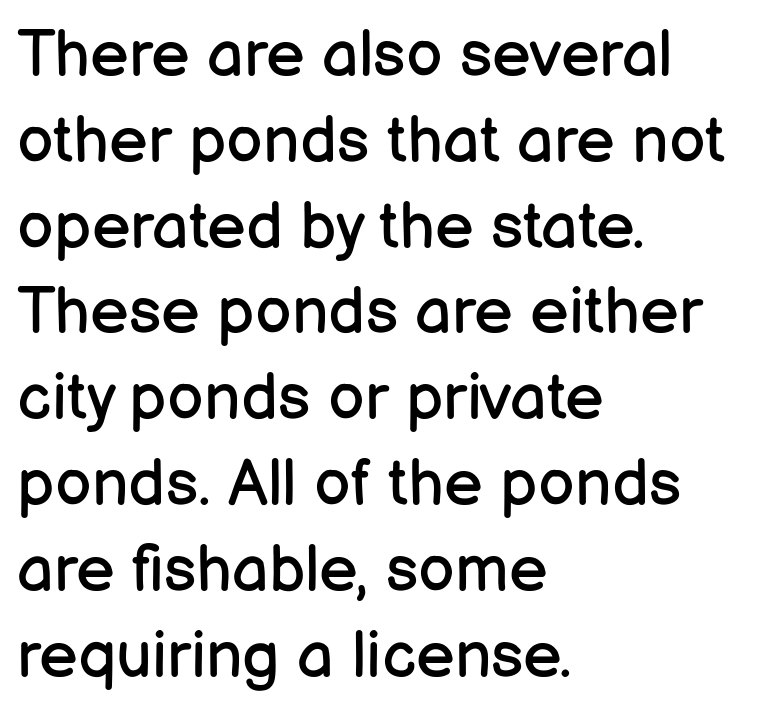
The image shows 65 px regular-weight sans-serif type, upright; set left-aligned, normal line spacing (1.32x), normal letter spacing, not underlined; low stroke contrast and a medium x-height.
